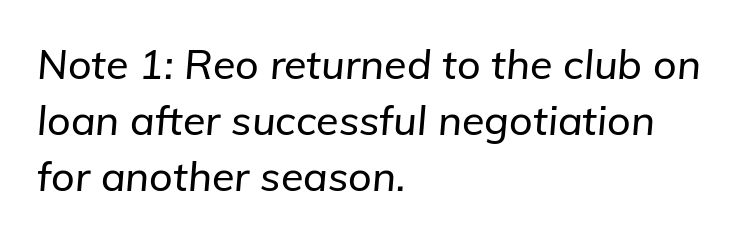
{"italic": "yes", "lean": "right", "slant_degrees": 5, "width": "normal", "stroke_contrast": "low", "x_height": "medium", "monospaced": "no", "underline": "no", "align": "left", "line_spacing": "normal", "line_spacing_ratio": 1.36, "letter_spacing": "normal", "letter_spacing_em": 0.0, "glyph_px": 41}
